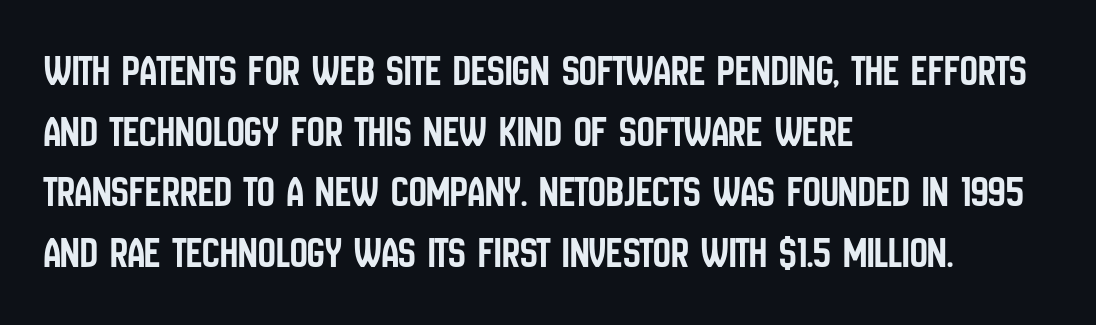
{"serif": "no", "italic": "no", "width": "condensed", "stroke_contrast": "low", "x_height": "large", "monospaced": "no", "underline": "no", "align": "left", "line_spacing": "normal", "line_spacing_ratio": 1.38, "letter_spacing": "normal", "letter_spacing_em": 0.0, "glyph_px": 44}
